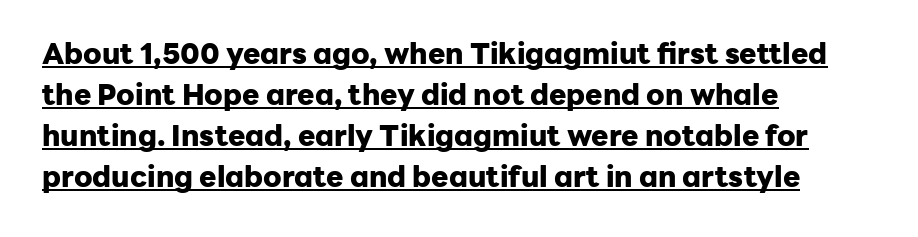
Q: Is the text bold? A: Yes.
Q: Is the text italic (slanted)? A: No, it is upright.
Q: Is the typeface a serif or a sans-serif typeface? A: Sans-serif.
Q: Is the text underlined? A: Yes.
Q: How is the paragraph aligned? A: Left-aligned.
Q: Is the spacing between letters normal or unusually wide? A: Normal.
Q: Is the spacing between lines tight, normal or loose? A: Normal.
Q: Width (condensed, normal, or wide)? A: Normal.
Q: Stroke contrast? A: Low.
Q: x-height? A: Medium.
Q: Monospaced? A: No.
